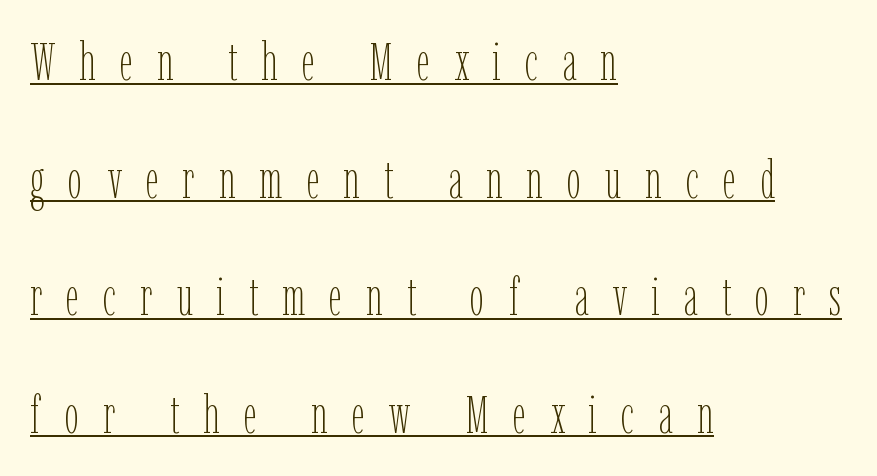
The image shows 52 px thin, condensed type, upright; set left-aligned, loose line spacing (2.26x), unusually wide letter spacing (+0.46 em), underlined; low stroke contrast and a medium x-height.
